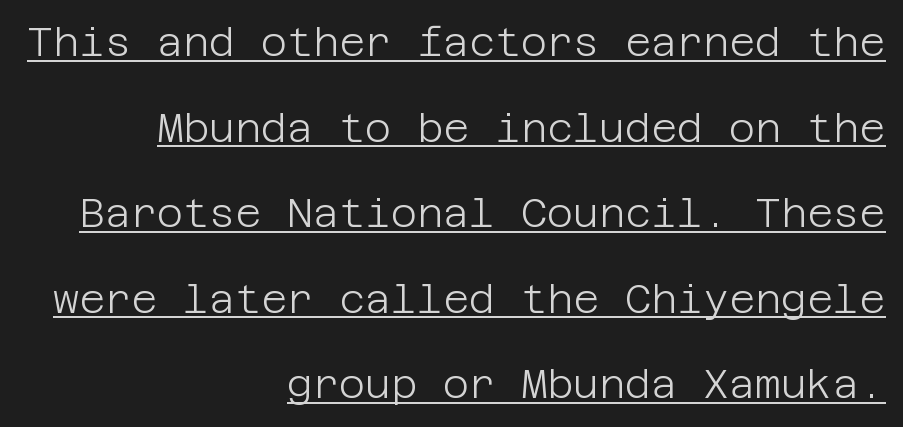
The image shows 40 px light sans-serif type, upright; set right-aligned, loose line spacing (2.14x), normal letter spacing, underlined; low stroke contrast and a large x-height.
